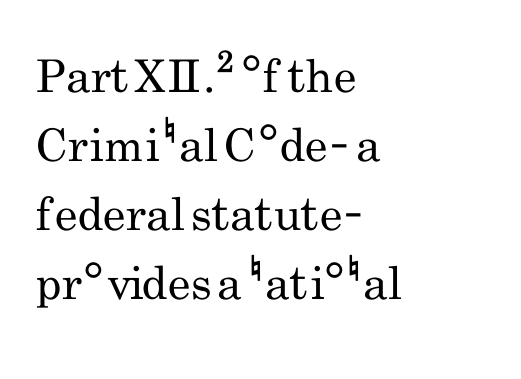
The image shows 45 px regular-weight, condensed sans-serif type, upright; set left-aligned, normal line spacing (1.53x), normal letter spacing, not underlined; low stroke contrast and a small x-height.
